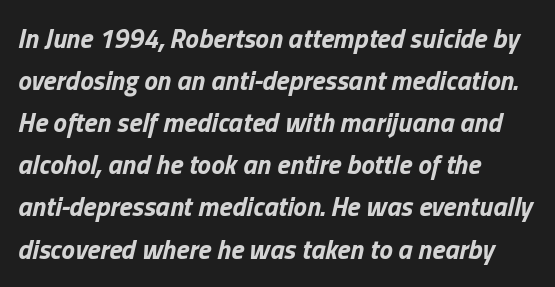
The rendering uses a moderate line-height, typical for paragraphs. There is no visible air inserted between adjacent glyphs. The lettering tilts uniformly, giving the passage an italic look. The rag falls on the right side of this text block. Decoration check: the copy has no underline.
